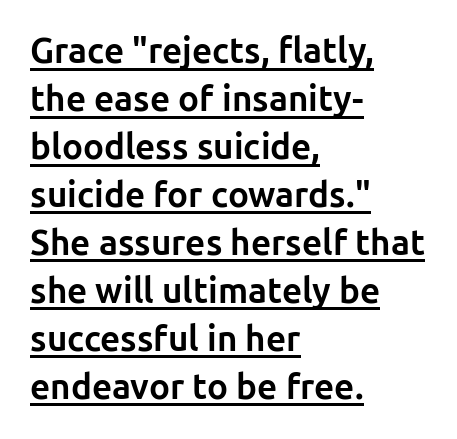
Is there much room between lines? A standard amount, neither cramped nor airy. This rendering employs a face without finishing strokes, i.e., a sans-serif. Every letter is thick-stroked: bold, no question. The letterforms sit shoulder to shoulder at normal distance. Rendered with straight, roman letterforms. Casual observation: everything's shoved over to the left.
